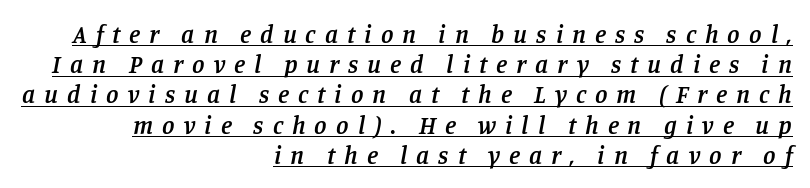
Q: Is the text bold? A: Semi-bold.
Q: Is the text italic (slanted)? A: Yes, it leans right by about 11 degrees.
Q: Is the text underlined? A: Yes.
Q: How is the paragraph aligned? A: Right-aligned.
Q: Is the spacing between letters normal or unusually wide? A: Unusually wide.
